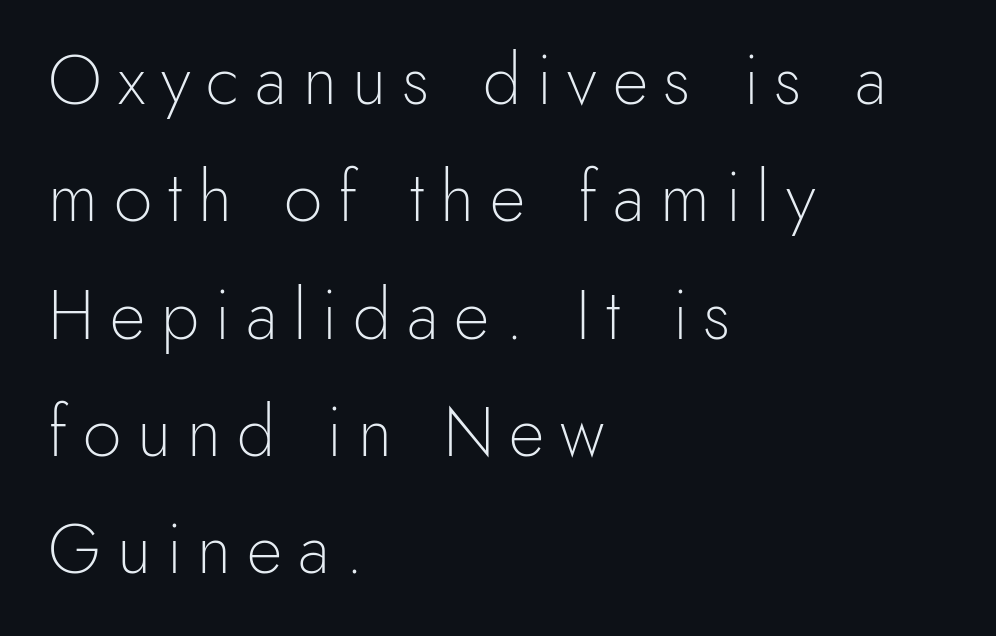
Q: Is the text bold? A: No.
Q: Is the text italic (slanted)? A: No, it is upright.
Q: Is the typeface a serif or a sans-serif typeface? A: Sans-serif.
Q: Is the text underlined? A: No.
Q: How is the paragraph aligned? A: Left-aligned.
Q: Is the spacing between letters normal or unusually wide? A: Unusually wide.
Q: Is the spacing between lines tight, normal or loose? A: Normal.
Q: Width (condensed, normal, or wide)? A: Normal.
Q: x-height? A: Small.
Q: Monospaced? A: No.
